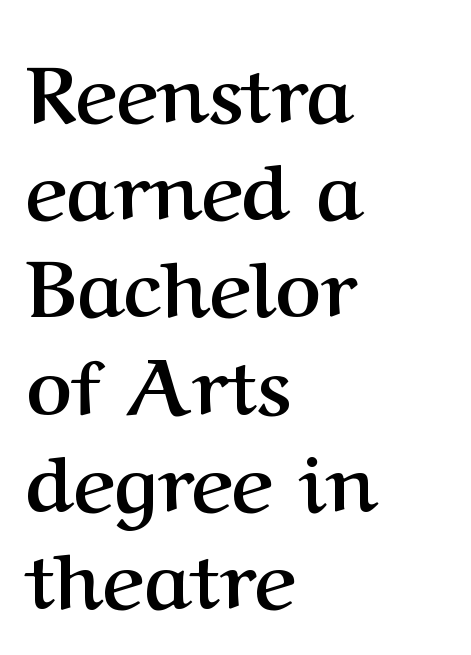
Each line starts at the same left margin while the right side varies. A typesetter would call this zero additional tracking. The face used here is seriffed, in the tradition of book romans. The lettering holds an erect, upright posture throughout. Nobody drew a line under any word here.
